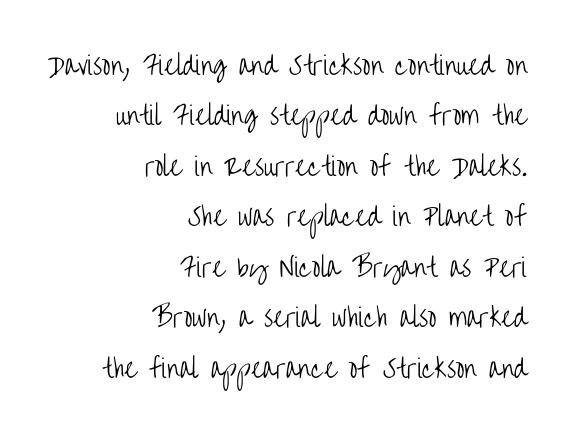
The image shows 25 px text type, upright; set right-aligned, loose line spacing (2.02x), normal letter spacing, not underlined.
